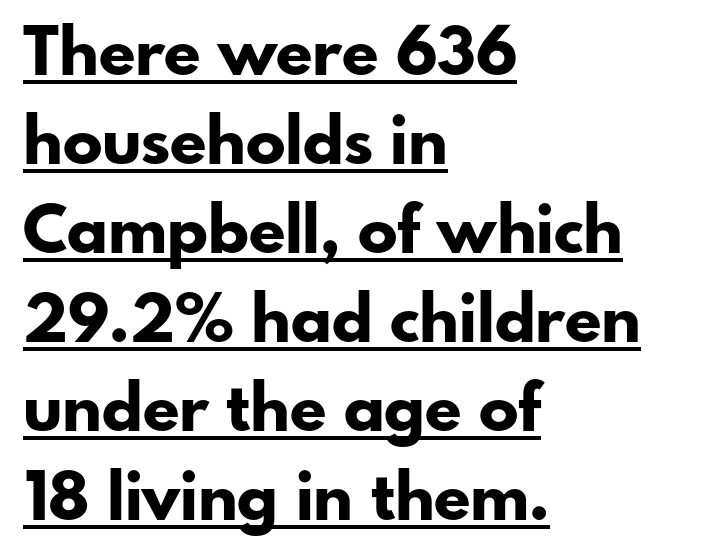
{"serif": "no", "italic": "no", "bold": "yes", "weight": "bold", "width": "normal", "stroke_contrast": "low", "x_height": "small", "monospaced": "no", "underline": "yes", "align": "left", "line_spacing": "normal", "line_spacing_ratio": 1.35, "letter_spacing": "normal", "letter_spacing_em": 0.0, "glyph_px": 66}
